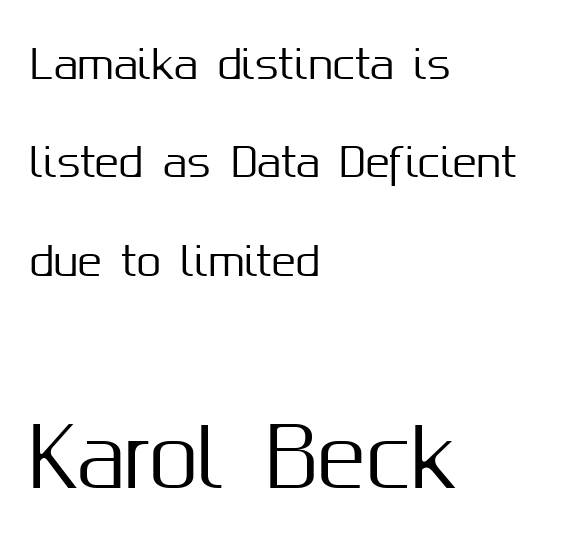
Notice how the passage keeps a crisp vertical edge on the left only. Look at the tracking — it's just the regular setting, nothing added. Does the type have serifs? No, each stem ends abruptly. Designer's note — italics off, roman on. Looks like regular typesetting: each glyph gets only the width it needs.
